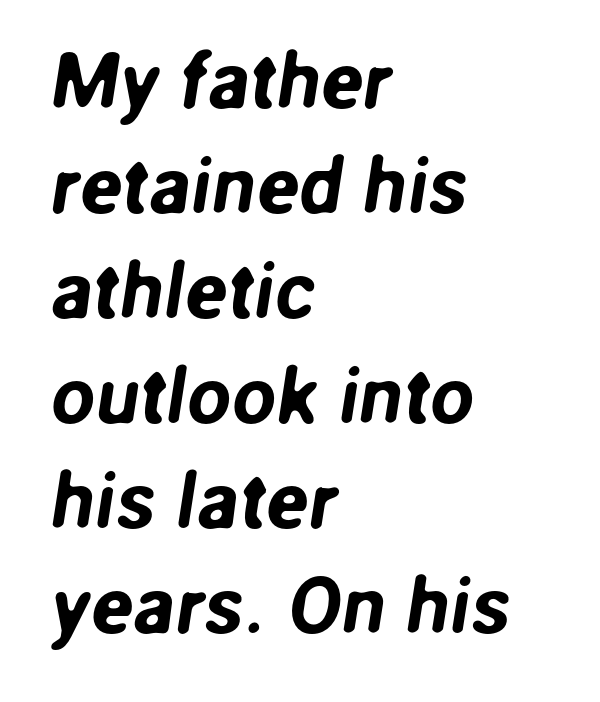
The image shows 79 px sans-serif type; set left-aligned, normal line spacing (1.33x), normal letter spacing, not underlined; low stroke contrast and a medium x-height.
